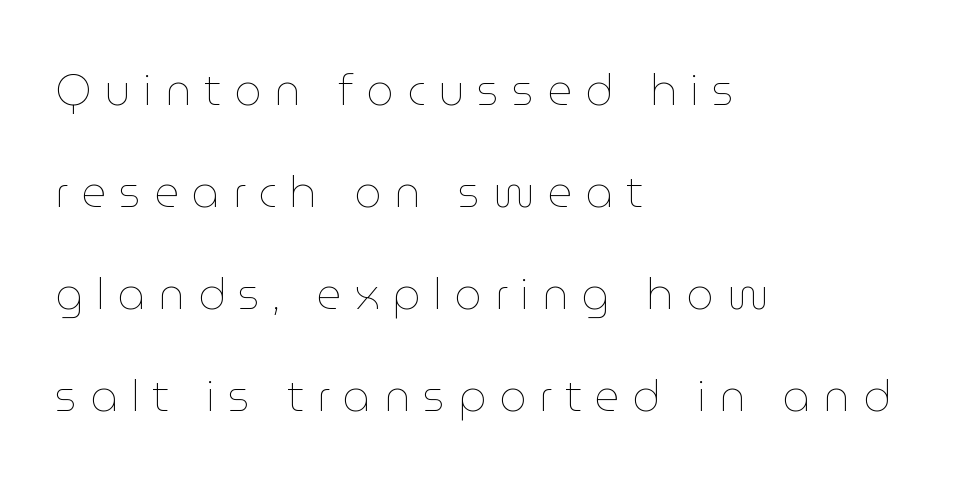
Q: Is the text bold? A: No.
Q: Is the text italic (slanted)? A: No, it is upright.
Q: Is the text underlined? A: No.
Q: How is the paragraph aligned? A: Left-aligned.
Q: Is the spacing between letters normal or unusually wide? A: Unusually wide.
Q: Is the spacing between lines tight, normal or loose? A: Loose.
Q: Width (condensed, normal, or wide)? A: Normal.
Q: Stroke contrast? A: Low.
Q: x-height? A: Medium.
Q: Monospaced? A: No.
